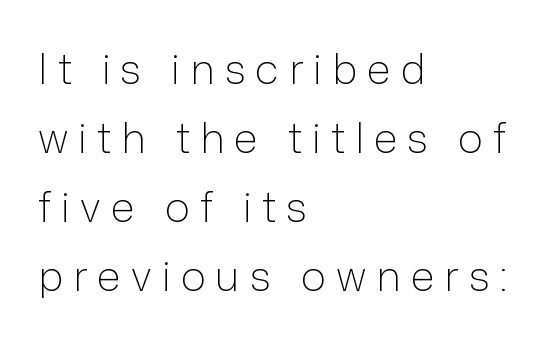
Q: Is the text bold? A: No.
Q: Is the text italic (slanted)? A: No, it is upright.
Q: Is the typeface a serif or a sans-serif typeface? A: Sans-serif.
Q: Is the text underlined? A: No.
Q: How is the paragraph aligned? A: Left-aligned.
Q: Is the spacing between letters normal or unusually wide? A: Unusually wide.
Q: Is the spacing between lines tight, normal or loose? A: Normal.
Q: Width (condensed, normal, or wide)? A: Normal.
Q: Stroke contrast? A: Low.
Q: x-height? A: Medium.
Q: Monospaced? A: No.
